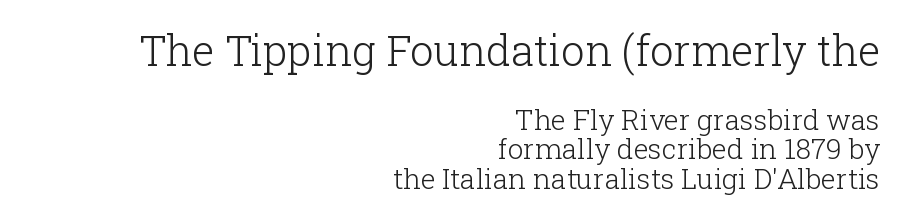
Top chunk: large. Bottom chunk: small. These lines are set flush right with a ragged left edge. The face used here is seriffed, in the tradition of book romans. The space directly below the letters is spotless. The block of text is dense from top to bottom, with scant space between rows. Look at the tracking — it's just the regular setting, nothing added.
